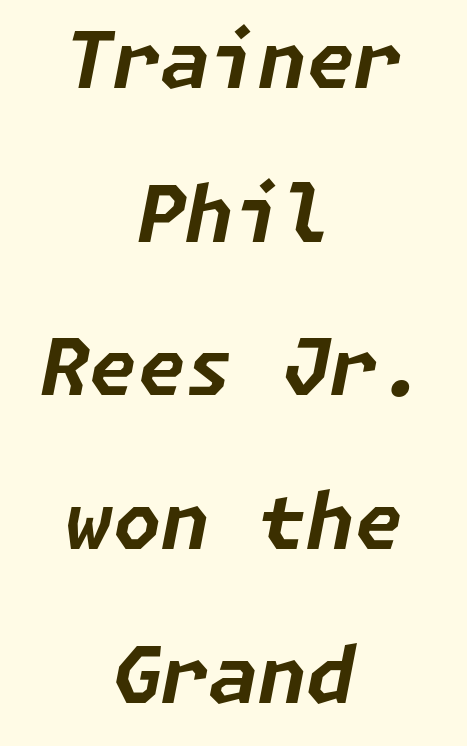
Q: Is the text bold? A: Yes.
Q: Is the text italic (slanted)? A: Yes, it leans right by about 11 degrees.
Q: Is the text underlined? A: No.
Q: How is the paragraph aligned? A: Centered.
Q: Is the spacing between letters normal or unusually wide? A: Normal.
Q: Is the spacing between lines tight, normal or loose? A: Loose.
Q: Width (condensed, normal, or wide)? A: Normal.
Q: Stroke contrast? A: Low.
Q: x-height? A: Medium.
